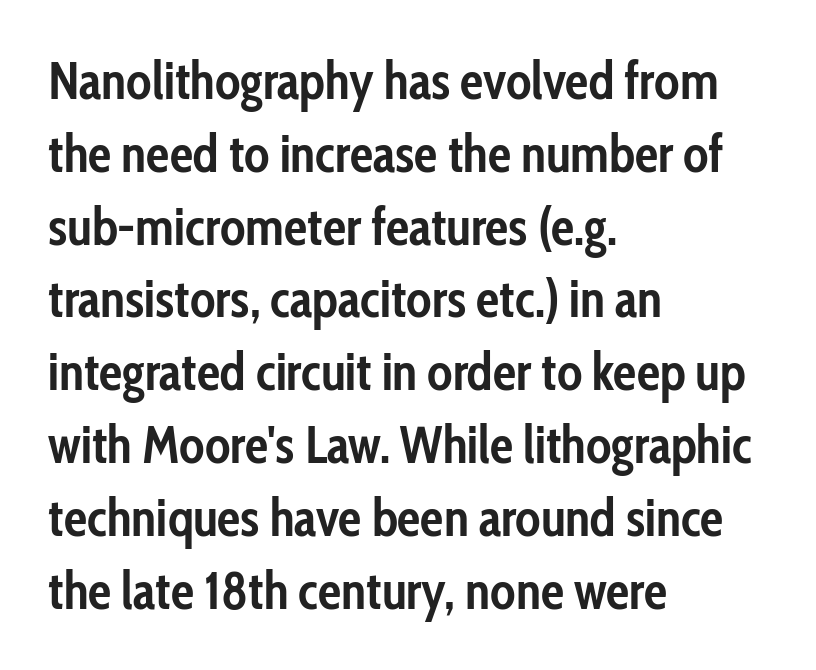
Q: Is the text bold? A: Yes.
Q: Is the text italic (slanted)? A: No, it is upright.
Q: Is the typeface a serif or a sans-serif typeface? A: Sans-serif.
Q: Is the text underlined? A: No.
Q: How is the paragraph aligned? A: Left-aligned.
Q: Is the spacing between letters normal or unusually wide? A: Normal.
Q: Is the spacing between lines tight, normal or loose? A: Normal.
Q: Width (condensed, normal, or wide)? A: Condensed.
Q: Stroke contrast? A: Low.
Q: x-height? A: Medium.
Q: Monospaced? A: No.
